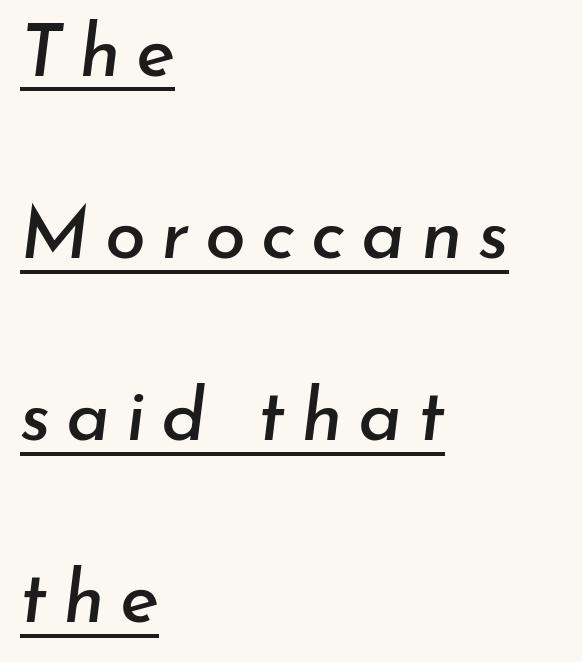
{"italic": "yes", "lean": "right", "slant_degrees": 7, "width": "normal", "stroke_contrast": "low", "x_height": "small", "monospaced": "no", "underline": "yes", "align": "left", "line_spacing": "loose", "line_spacing_ratio": 2.46, "letter_spacing": "wide", "letter_spacing_em": 0.21, "glyph_px": 74}
